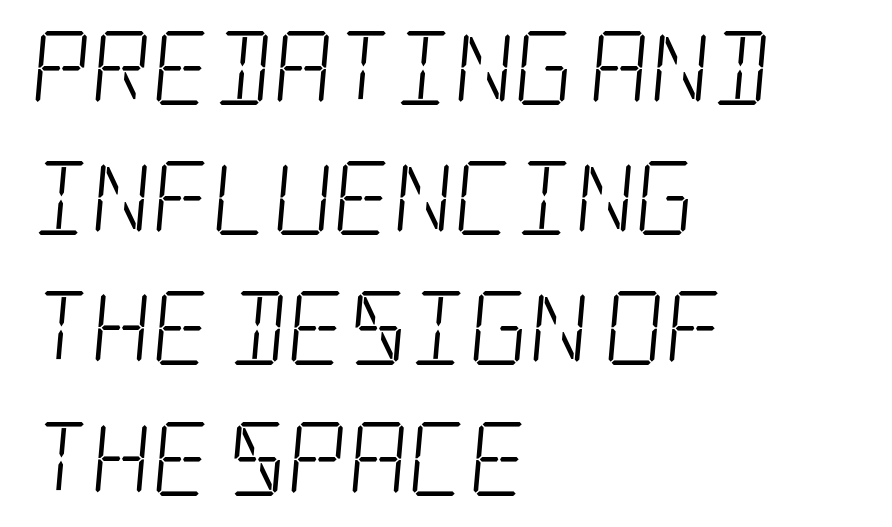
To sum up the face: it has serifs. A typesetter would call this zero additional tracking. Horizontally, the lines are justified to the leading edge only. Letters rest on an invisible, unmarked baseline. A light-to-regular cut is what we see here.
